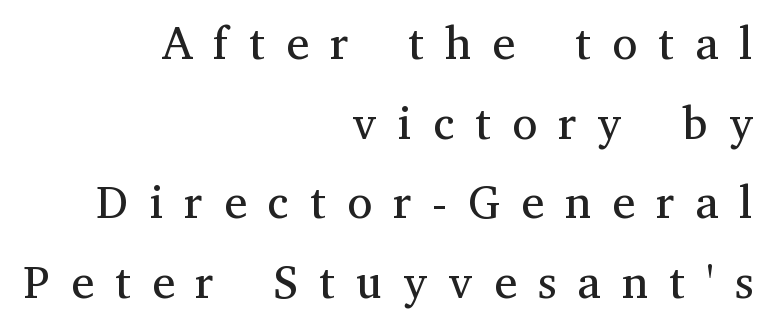
The image shows 46 px regular-weight serif type, upright; set right-aligned, line spacing 1.73x, unusually wide letter spacing (+0.46 em), not underlined; medium stroke contrast and a medium x-height.
